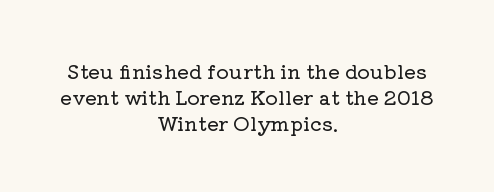
Visually the block forms a symmetrical silhouette, jagged on both flanks. The leading is moderate, giving the passage an even texture. Each word holds together tightly as a unit, with standard inter-letter gaps. No italicization has been applied; the sample stays upright. Check under the words: just untouched page.
